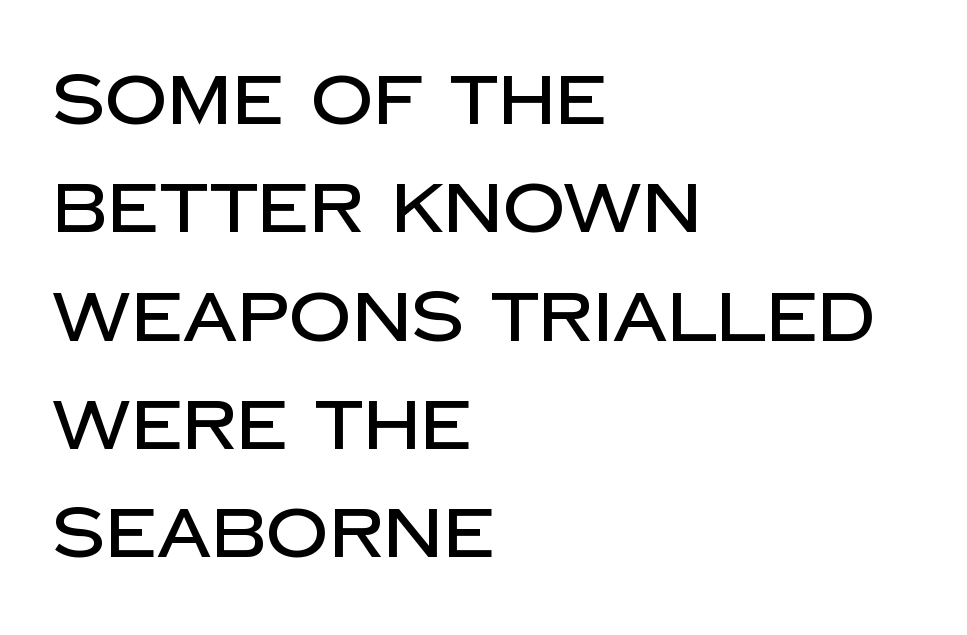
Q: Is the text italic (slanted)? A: No, it is upright.
Q: Is the typeface a serif or a sans-serif typeface? A: Sans-serif.
Q: Is the text underlined? A: No.
Q: How is the paragraph aligned? A: Left-aligned.
Q: Is the spacing between letters normal or unusually wide? A: Normal.
Q: Is the spacing between lines tight, normal or loose? A: Normal.
Q: Width (condensed, normal, or wide)? A: Normal.
Q: Stroke contrast? A: Low.
Q: x-height? A: Large.
Q: Monospaced? A: No.
